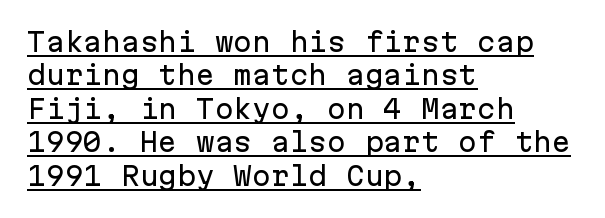
Q: Is the text italic (slanted)? A: No, it is upright.
Q: Is the text underlined? A: Yes.
Q: How is the paragraph aligned? A: Left-aligned.
Q: Is the spacing between letters normal or unusually wide? A: Normal.
Q: Is the spacing between lines tight, normal or loose? A: Normal.
